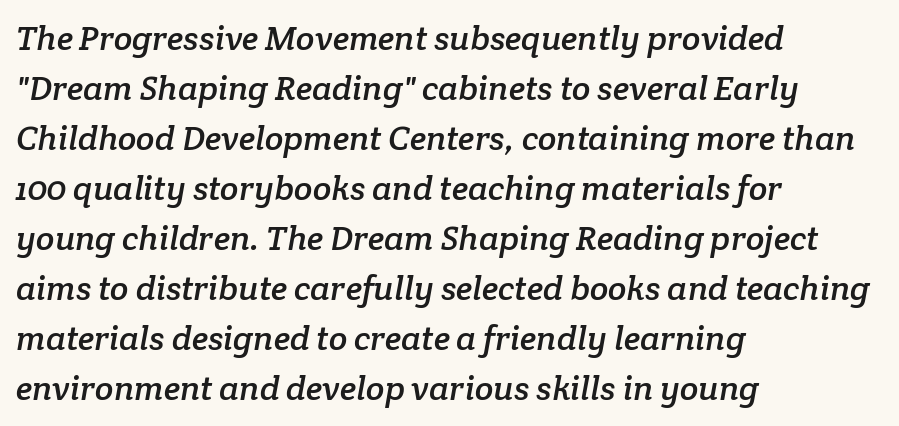
{"serif": "yes", "width": "normal", "stroke_contrast": "low", "x_height": "medium", "monospaced": "no", "underline": "no", "align": "left", "line_spacing": "normal", "line_spacing_ratio": 1.47, "letter_spacing": "normal", "letter_spacing_em": 0.0, "glyph_px": 34}
